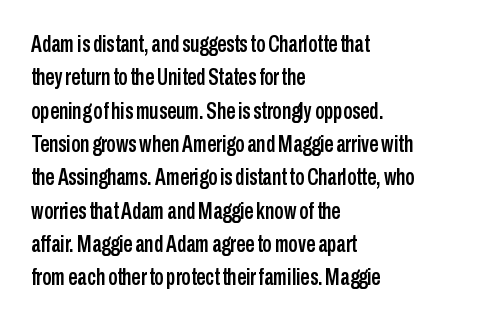
The rendering uses a moderate line-height, typical for paragraphs. These lines were composed using upright roman letters. The gaps between neighbouring characters are ordinary and unremarkable. Has an underline been added? It has not. Line starts are locked; line ends wander.
